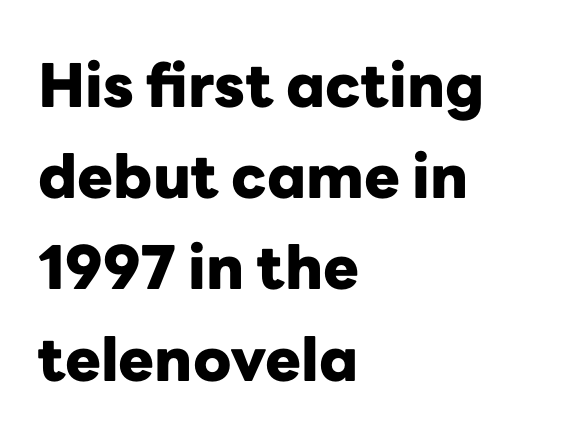
The passage shown is emphatically bold. The type is set solid horizontally, with unmodified tracking. Reading down the block, your eye returns to a fixed left position each line. Here the designer chose a conventional face with non-uniform glyph widths.
